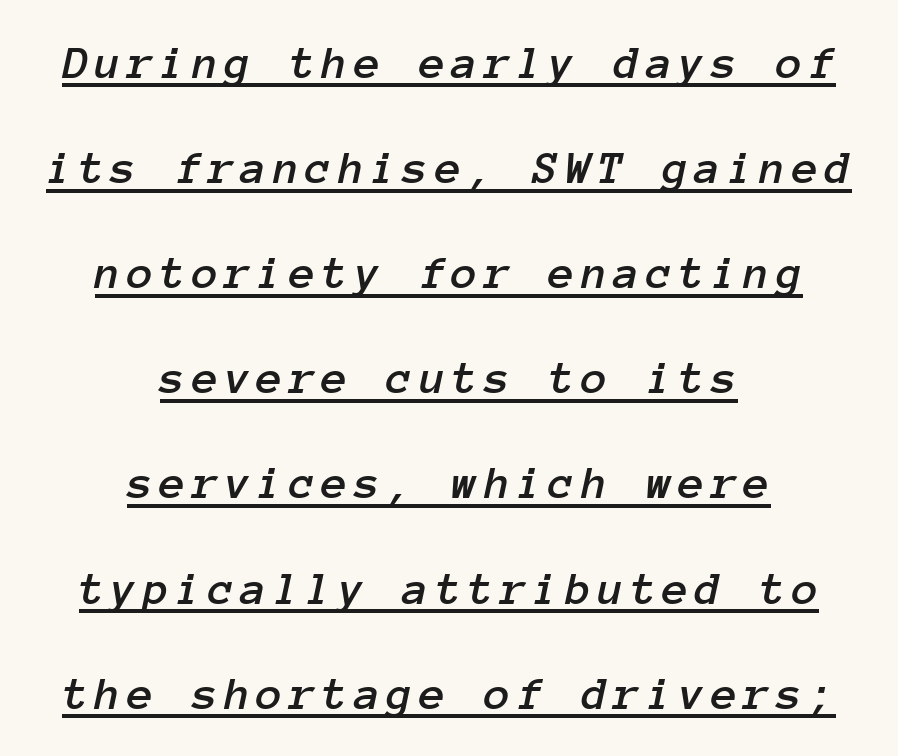
Underlined type. This sample trades compactness for vertical openness between lines. Centered paragraph, ragged on both sides. Notice how the stems are inclined rather than vertical — that's the hallmark of italics. Every character here occupies the same horizontal width, giving the sample a typewriter-like rhythm.
